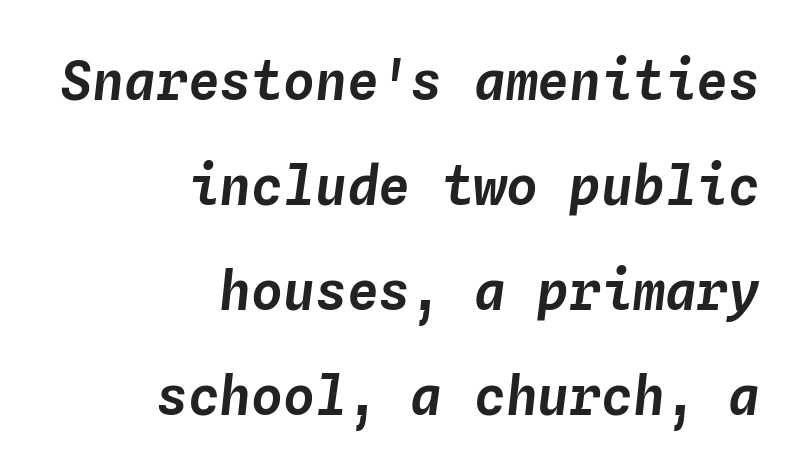
Q: Is the text italic (slanted)? A: Yes, it leans right by about 4 degrees.
Q: Is the text underlined? A: No.
Q: How is the paragraph aligned? A: Right-aligned.
Q: Is the spacing between letters normal or unusually wide? A: Normal.
Q: Is the spacing between lines tight, normal or loose? A: Loose.
Q: Width (condensed, normal, or wide)? A: Normal.
Q: Stroke contrast? A: Low.
Q: x-height? A: Medium.
Q: Monospaced? A: Yes.
